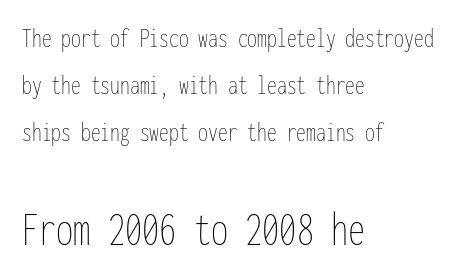
{"italic": "no", "bold": "no", "weight": "thin", "width": "condensed", "stroke_contrast": "low", "x_height": "medium", "monospaced": "yes", "underline": "no", "align": "left", "line_spacing": "normal", "line_spacing_ratio": 1.68, "letter_spacing": "normal", "letter_spacing_em": 0.0, "larger_block": "second", "size_ratio": 1.75, "glyph_px": 49}
